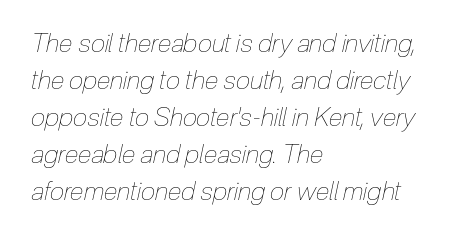
Q: Is the text bold? A: No.
Q: Is the text italic (slanted)? A: Yes, it leans right by about 12 degrees.
Q: Is the text underlined? A: No.
Q: How is the paragraph aligned? A: Left-aligned.
Q: Is the spacing between letters normal or unusually wide? A: Normal.
Q: Is the spacing between lines tight, normal or loose? A: Normal.
